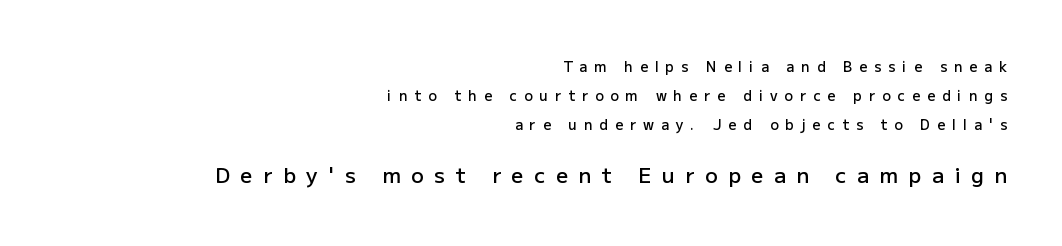
Q: Is the text bold? A: Semi-bold.
Q: Is the text italic (slanted)? A: No, it is upright.
Q: Is the text underlined? A: No.
Q: How is the paragraph aligned? A: Right-aligned.
Q: Is the spacing between letters normal or unusually wide? A: Unusually wide.
Q: Is the spacing between lines tight, normal or loose? A: Loose.
Q: Which block of text is set in a larger size, the first (top) or the second (bottom)? A: The second (bottom) one.
